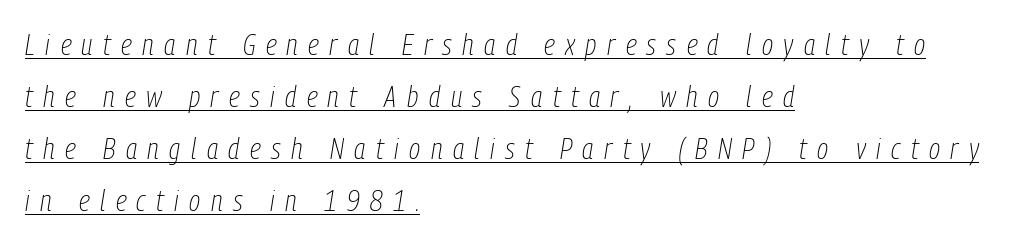
Q: Is the text bold? A: No.
Q: Is the text italic (slanted)? A: Yes, it leans right by about 9 degrees.
Q: Is the text underlined? A: Yes.
Q: How is the paragraph aligned? A: Left-aligned.
Q: Is the spacing between letters normal or unusually wide? A: Unusually wide.
Q: Width (condensed, normal, or wide)? A: Condensed.
Q: Stroke contrast? A: Low.
Q: x-height? A: Medium.
Q: Monospaced? A: No.
